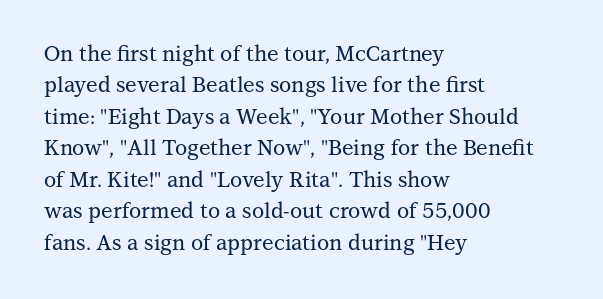
{"italic": "no", "underline": "no", "align": "left", "line_spacing": "normal", "line_spacing_ratio": 1.5, "letter_spacing": "normal", "letter_spacing_em": 0.0, "glyph_px": 21}
